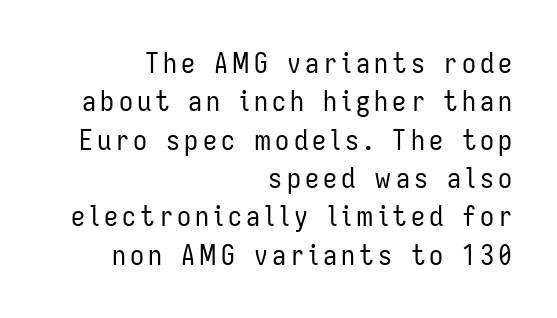
The image shows 28 px regular-weight, condensed sans-serif type, upright; set right-aligned, normal line spacing (1.37x), not underlined; low stroke contrast and a medium x-height.
